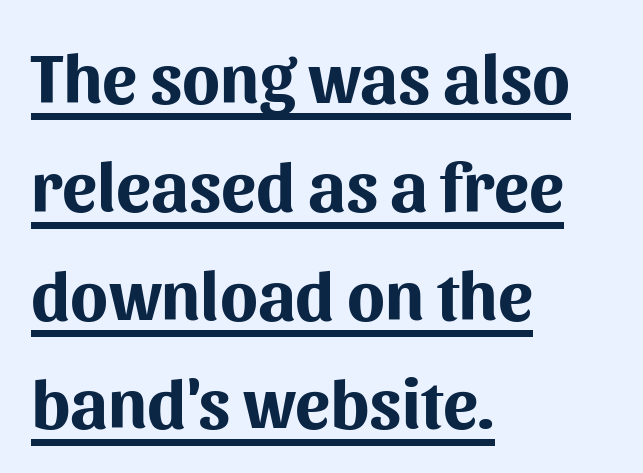
Q: Is the text bold? A: Yes.
Q: Is the text italic (slanted)? A: No, it is upright.
Q: Is the typeface a serif or a sans-serif typeface? A: Sans-serif.
Q: Is the text underlined? A: Yes.
Q: How is the paragraph aligned? A: Left-aligned.
Q: Is the spacing between letters normal or unusually wide? A: Normal.
Q: Is the spacing between lines tight, normal or loose? A: Normal.
Q: Width (condensed, normal, or wide)? A: Normal.
Q: Stroke contrast? A: Medium.
Q: x-height? A: Medium.
Q: Monospaced? A: No.
